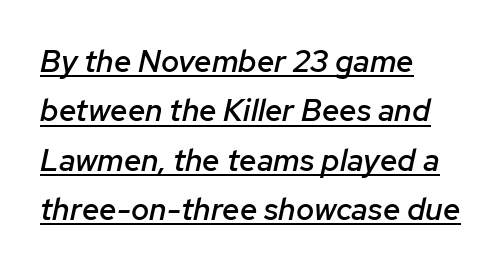
The image shows 31 px semibold type, italic (leaning right); set left-aligned, normal line spacing (1.59x), normal letter spacing, underlined; low stroke contrast and a medium x-height.
